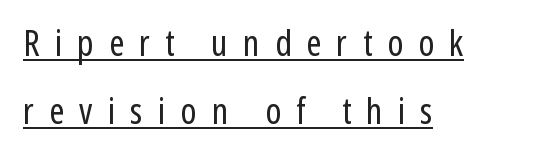
Q: Is the text bold? A: No.
Q: Is the text italic (slanted)? A: No, it is upright.
Q: Is the typeface a serif or a sans-serif typeface? A: Sans-serif.
Q: Is the text underlined? A: Yes.
Q: How is the paragraph aligned? A: Left-aligned.
Q: Is the spacing between letters normal or unusually wide? A: Unusually wide.
Q: Width (condensed, normal, or wide)? A: Condensed.
Q: Stroke contrast? A: Low.
Q: x-height? A: Medium.
Q: Monospaced? A: No.
